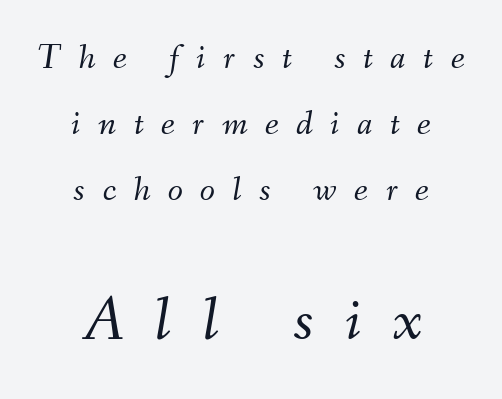
{"italic": "yes", "lean": "right", "slant_degrees": 9, "bold": "no", "weight": "light", "width": "normal", "stroke_contrast": "medium", "x_height": "small", "monospaced": "no", "underline": "no", "align": "center", "line_spacing_ratio": 1.88, "letter_spacing": "wide", "letter_spacing_em": 0.5, "larger_block": "second", "size_ratio": 1.77, "glyph_px": 62}
